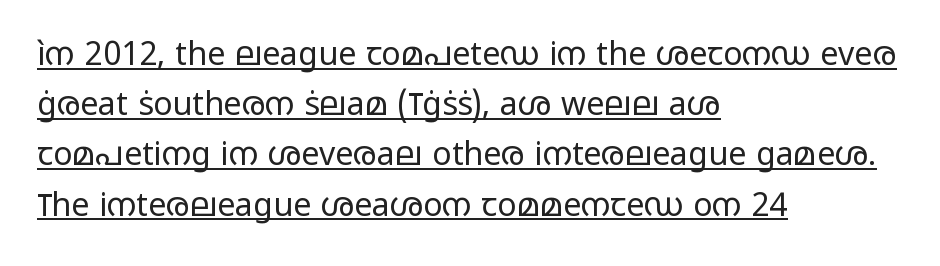
The image shows 32 px regular-weight, wide sans-serif type, upright; set left-aligned, normal line spacing (1.57x), normal letter spacing, underlined; low stroke contrast and a medium x-height.
